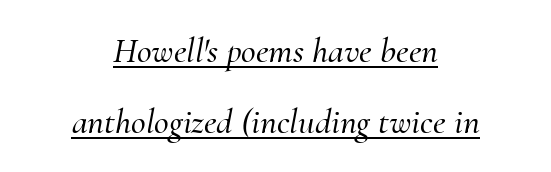
Does a line run under the words? Yes, clearly. Proportional: the letters do not fall into vertical columns. Is the type slanted? Yes — the strokes lean at a clear angle. Loosely led — the rows are spread out. Note: serifs present on the glyphs. The type is set solid horizontally, with unmodified tracking.
